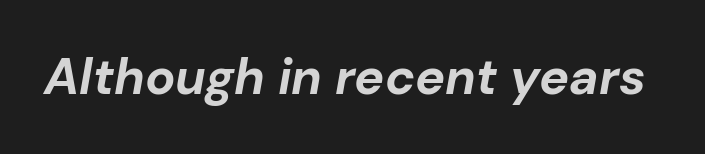
{"italic": "yes", "lean": "right", "slant_degrees": 10, "bold": "yes", "weight": "bold", "width": "normal", "stroke_contrast": "low", "x_height": "medium", "monospaced": "no", "underline": "no", "letter_spacing": "normal", "letter_spacing_em": 0.0, "glyph_px": 50}
